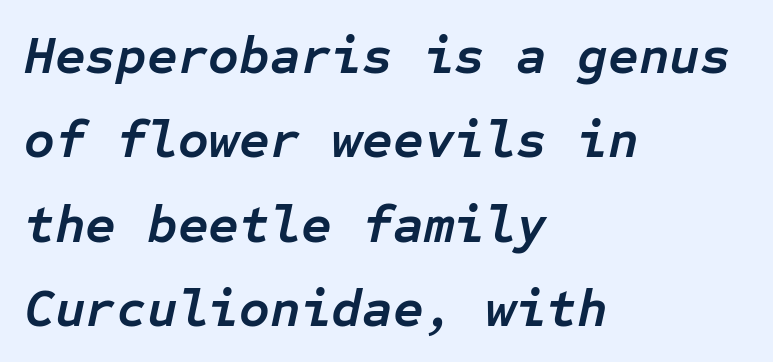
{"italic": "yes", "lean": "right", "slant_degrees": 12, "bold": "yes", "weight": "semibold", "width": "normal", "stroke_contrast": "low", "x_height": "medium", "monospaced": "yes", "underline": "no", "align": "left", "line_spacing": "normal", "line_spacing_ratio": 1.59, "letter_spacing": "normal", "letter_spacing_em": 0.0, "glyph_px": 53}
